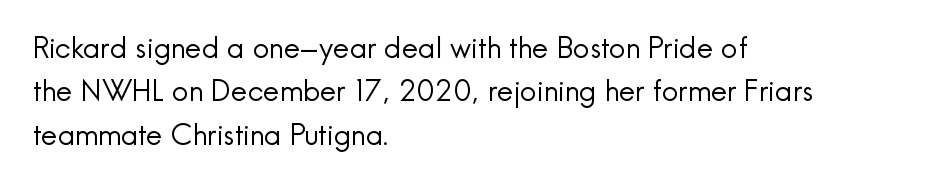
The image shows 29 px regular-weight sans-serif type, upright; set left-aligned, normal line spacing (1.5x), normal letter spacing, not underlined; a small x-height.
